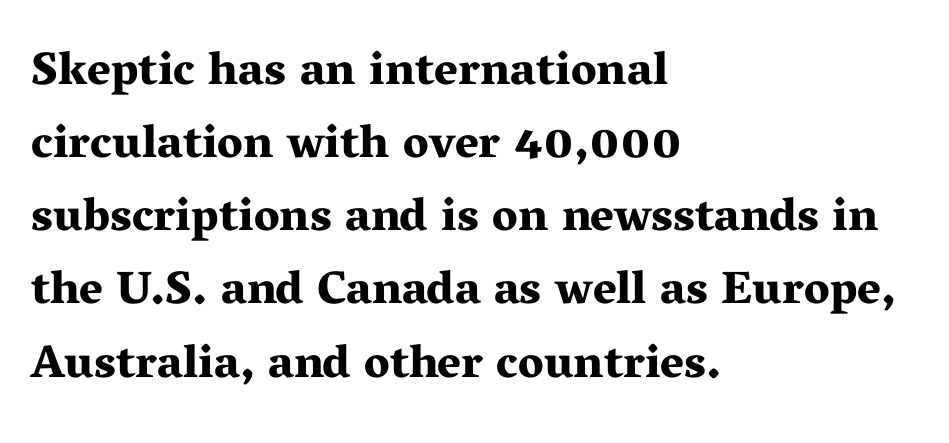
Q: Is the text bold? A: Yes.
Q: Is the text italic (slanted)? A: No, it is upright.
Q: Is the typeface a serif or a sans-serif typeface? A: Serif.
Q: Is the text underlined? A: No.
Q: How is the paragraph aligned? A: Left-aligned.
Q: Is the spacing between letters normal or unusually wide? A: Normal.
Q: Is the spacing between lines tight, normal or loose? A: Normal.
Q: Width (condensed, normal, or wide)? A: Wide.
Q: Stroke contrast? A: Medium.
Q: x-height? A: Medium.
Q: Monospaced? A: No.
